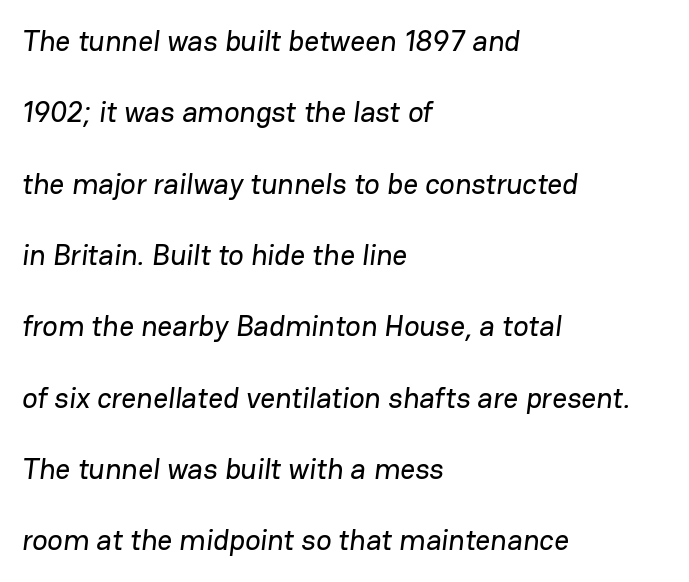
Q: Is the typeface a serif or a sans-serif typeface? A: Sans-serif.
Q: Is the text underlined? A: No.
Q: How is the paragraph aligned? A: Left-aligned.
Q: Is the spacing between letters normal or unusually wide? A: Normal.
Q: Is the spacing between lines tight, normal or loose? A: Loose.
Q: Width (condensed, normal, or wide)? A: Normal.
Q: Stroke contrast? A: Low.
Q: x-height? A: Medium.
Q: Monospaced? A: No.
